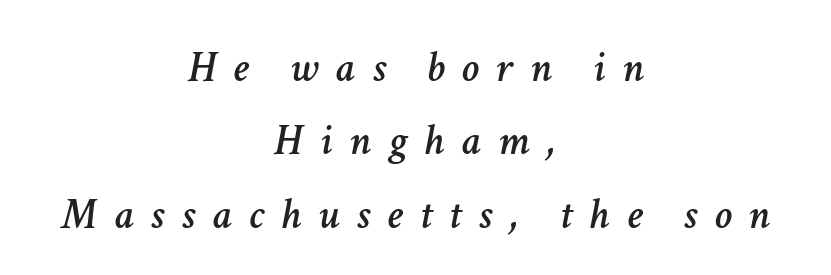
Q: Is the text italic (slanted)? A: Yes, it leans right by about 11 degrees.
Q: Is the text underlined? A: No.
Q: How is the paragraph aligned? A: Centered.
Q: Is the spacing between letters normal or unusually wide? A: Unusually wide.
Q: Is the spacing between lines tight, normal or loose? A: Normal.
Q: Width (condensed, normal, or wide)? A: Normal.
Q: Stroke contrast? A: Low.
Q: x-height? A: Medium.
Q: Monospaced? A: No.
